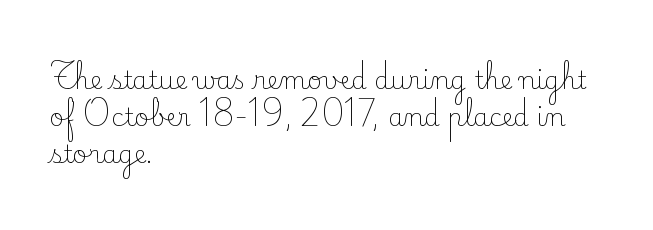
{"italic": "no", "bold": "no", "underline": "no", "align": "left", "line_spacing": "normal", "line_spacing_ratio": 1.49, "letter_spacing": "normal", "letter_spacing_em": 0.0, "glyph_px": 25}
